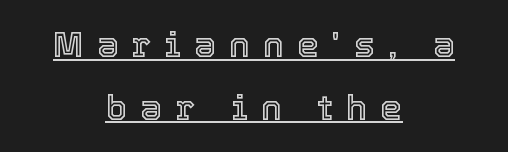
Q: Is the text italic (slanted)? A: No, it is upright.
Q: Is the text underlined? A: Yes.
Q: How is the paragraph aligned? A: Centered.
Q: Is the spacing between letters normal or unusually wide? A: Unusually wide.
Q: Width (condensed, normal, or wide)? A: Normal.
Q: x-height? A: Medium.
Q: Monospaced? A: No.
